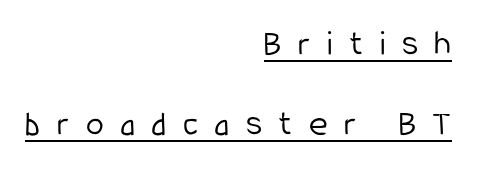
{"serif": "no", "italic": "no", "bold": "no", "weight": "light", "width": "condensed", "stroke_contrast": "low", "x_height": "medium", "monospaced": "no", "underline": "yes", "align": "right", "line_spacing": "loose", "line_spacing_ratio": 2.22, "letter_spacing": "wide", "letter_spacing_em": 0.46, "glyph_px": 36}
